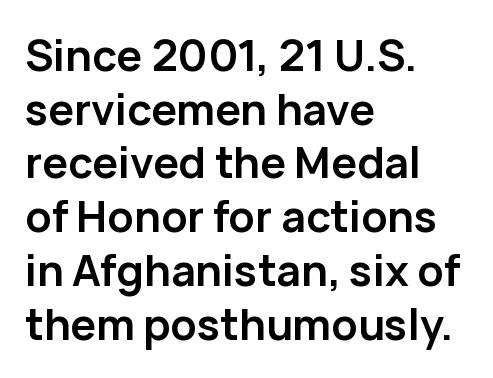
{"serif": "no", "italic": "no", "bold": "yes", "weight": "semibold", "width": "normal", "stroke_contrast": "low", "x_height": "medium", "monospaced": "no", "underline": "no", "align": "left", "line_spacing": "normal", "line_spacing_ratio": 1.25, "letter_spacing": "normal", "letter_spacing_em": 0.0, "glyph_px": 43}
